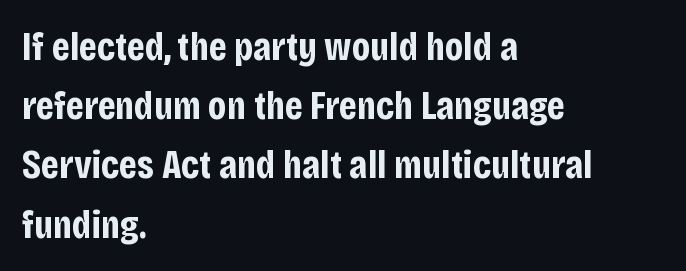
The image shows 40 px bold, condensed sans-serif type, upright; set left-aligned, normal line spacing (1.48x), normal letter spacing, not underlined; low stroke contrast and a large x-height.
